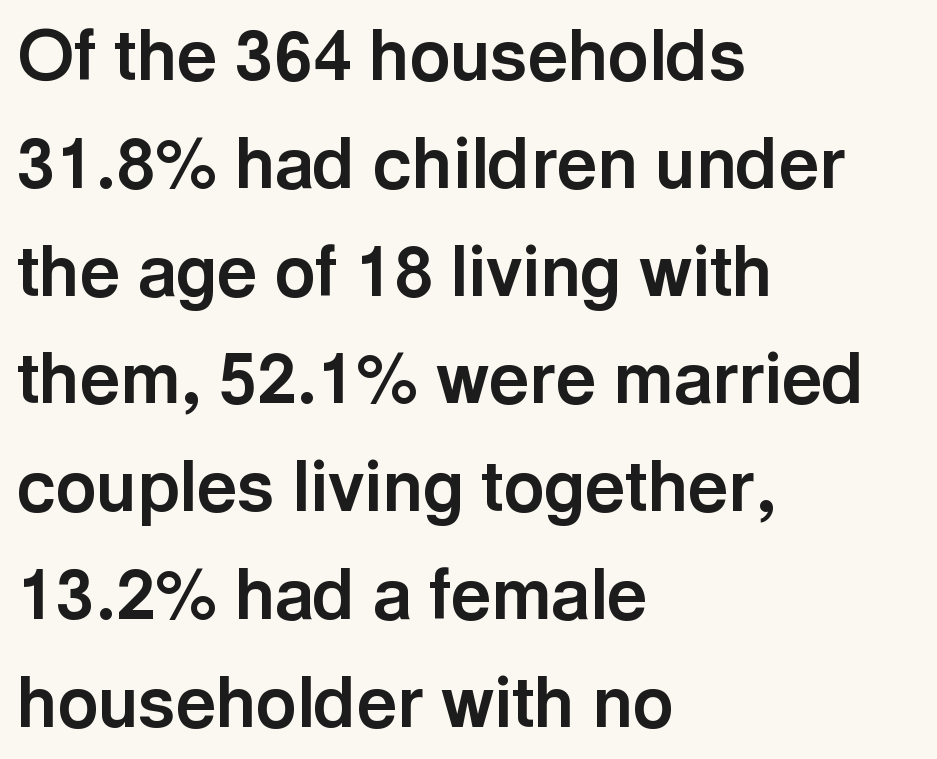
The rendering uses natural spacing where letterforms have individual widths. The lettering holds an erect, upright posture throughout. Horizontal bands of white between lines are of average thickness. All the whitespace from short lines collects on the right. The strokes are fattened all the way to bold. The face used here is rendered with its standard letterfit.
